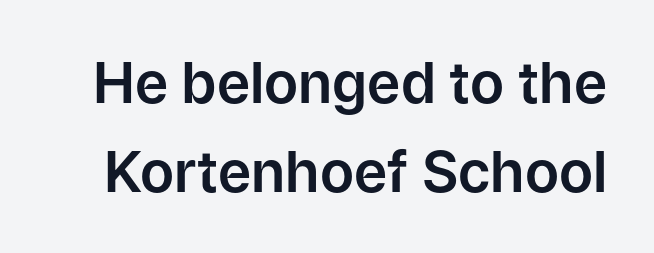
{"serif": "no", "italic": "no", "width": "normal", "stroke_contrast": "low", "x_height": "medium", "monospaced": "no", "underline": "no", "line_spacing": "normal", "line_spacing_ratio": 1.56, "letter_spacing": "normal", "letter_spacing_em": 0.0, "glyph_px": 57}
